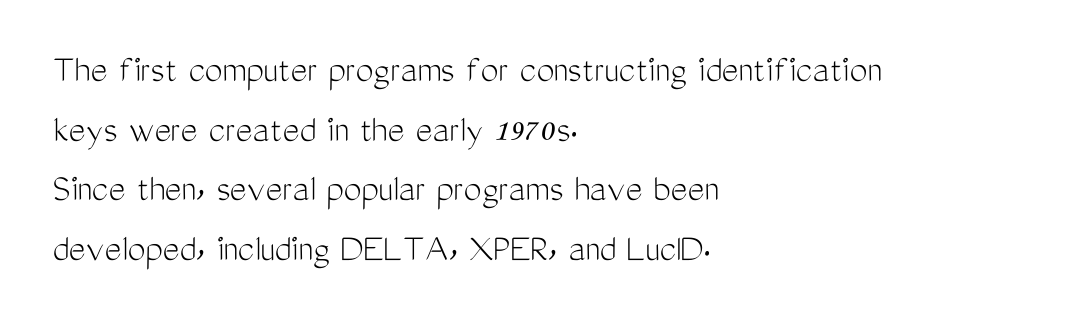
{"serif": "no", "italic": "no", "bold": "no", "weight": "light", "width": "condensed", "stroke_contrast": "medium", "x_height": "medium", "monospaced": "no", "underline": "no", "align": "left", "line_spacing": "normal", "line_spacing_ratio": 1.49, "letter_spacing": "normal", "letter_spacing_em": 0.0, "glyph_px": 40}
